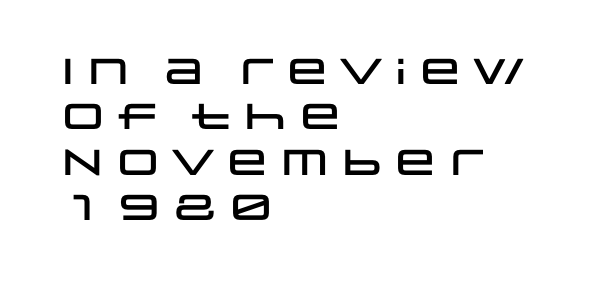
The image shows 36 px wide sans-serif type, upright; set left-aligned, normal line spacing (1.26x), normal letter spacing, not underlined; low stroke contrast and a large x-height.
